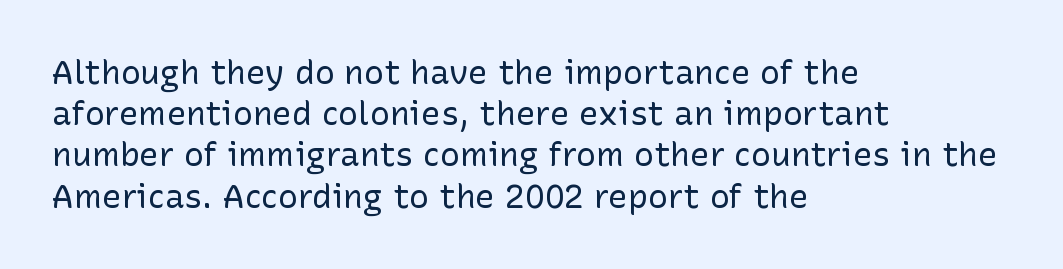
Q: Is the text bold? A: No.
Q: Is the text italic (slanted)? A: No, it is upright.
Q: Is the typeface a serif or a sans-serif typeface? A: Sans-serif.
Q: Is the text underlined? A: No.
Q: How is the paragraph aligned? A: Left-aligned.
Q: Is the spacing between letters normal or unusually wide? A: Normal.
Q: Is the spacing between lines tight, normal or loose? A: Normal.
Q: Width (condensed, normal, or wide)? A: Normal.
Q: Stroke contrast? A: Low.
Q: x-height? A: Medium.
Q: Monospaced? A: No.
